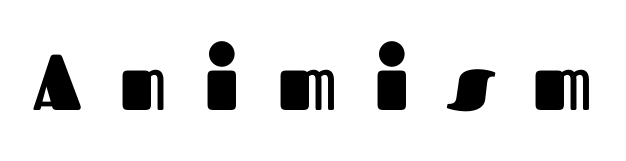
The lettering holds an erect, upright posture throughout. The rendering shows plain stroke endings on the letterforms — a sans-serif design. Decoration check: the copy has no underline. Summary of weight: heavy, a full bold. Display-style spreading of the glyphs; the letterfit is very open.
